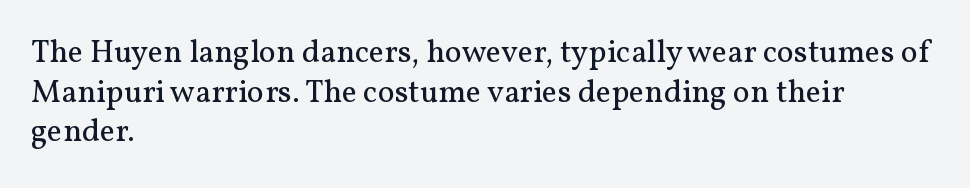
Typographically, this falls in the serif category. Quick note: not italic, upright. The foot of each line stays bare and open. Here the designer chose a conventional face with non-uniform glyph widths. Tracking value appears to be zero — textbook default spacing. Alignment: flush left.
